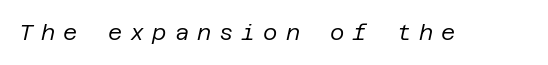
If you drew a line through each stem, it would be angled. Lines of text with bare space underneath. Vertical stems look standard width or narrower in stroke. Observe the wide spacing: letters keep a clear distance from each other.
